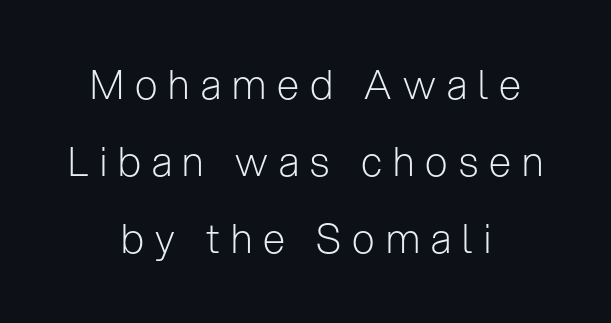
The image shows 40 px light sans-serif type, upright; set centered, loose line spacing (1.93x), unusually wide letter spacing (+0.28 em), not underlined; low stroke contrast and a medium x-height.
